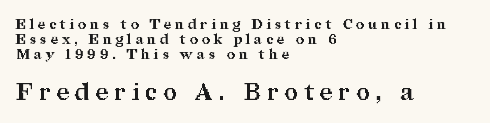
{"italic": "no", "bold": "yes", "underline": "no", "align": "left", "line_spacing": "tight", "line_spacing_ratio": 1.06, "letter_spacing": "wide", "letter_spacing_em": 0.29, "larger_block": "second", "size_ratio": 1.64, "glyph_px": 23}
